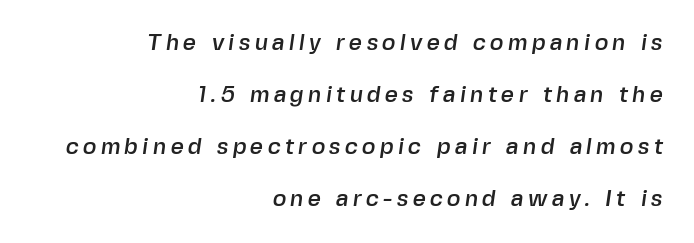
{"underline": "no", "align": "right", "line_spacing": "loose", "line_spacing_ratio": 2.26, "glyph_px": 23}
